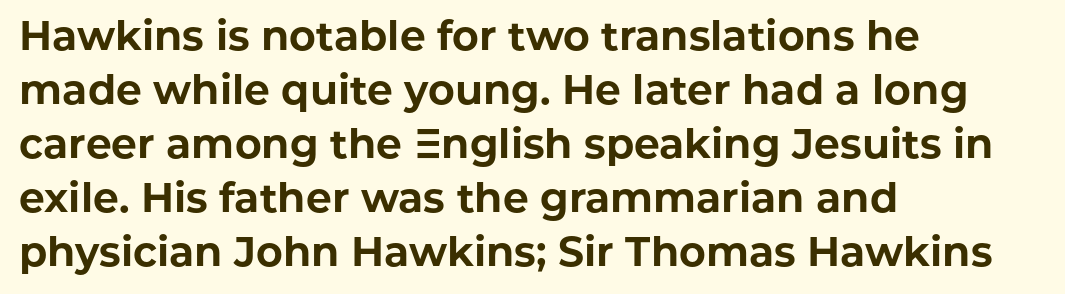
No extra tracking has been applied to these lines. All the whitespace from short lines collects on the right. Here the designer chose a conventional face with non-uniform glyph widths. The passage shown is not underscored anywhere. These words are printed bold, with thick strokes throughout. Interline gaps are of average width in this sample.
